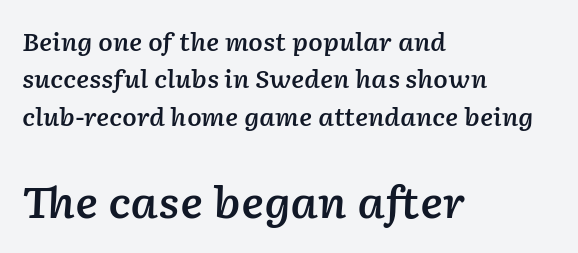
Q: Is the text bold? A: Semi-bold.
Q: Is the text italic (slanted)? A: Yes, it leans right by about 2 degrees.
Q: Is the text underlined? A: No.
Q: How is the paragraph aligned? A: Left-aligned.
Q: Is the spacing between letters normal or unusually wide? A: Normal.
Q: Is the spacing between lines tight, normal or loose? A: Normal.
Q: Which block of text is set in a larger size, the first (top) or the second (bottom)? A: The second (bottom) one.
Q: Width (condensed, normal, or wide)? A: Normal.
Q: Stroke contrast? A: Low.
Q: x-height? A: Medium.
Q: Monospaced? A: No.
